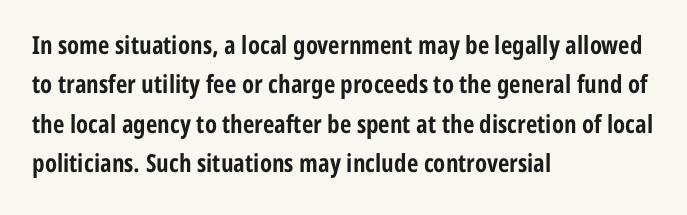
Q: Is the text bold? A: Yes.
Q: Is the text italic (slanted)? A: No, it is upright.
Q: Is the text underlined? A: No.
Q: How is the paragraph aligned? A: Left-aligned.
Q: Is the spacing between letters normal or unusually wide? A: Normal.
Q: Is the spacing between lines tight, normal or loose? A: Normal.
